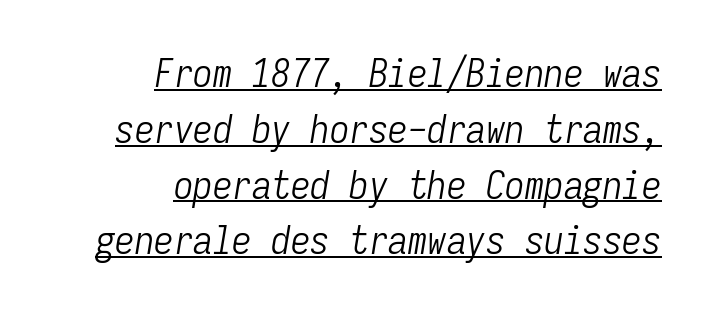
Where is the straight margin? On the right. Looking at the ascenders, they clearly lean. Spacing between characters is what you'd get straight out of the box. The rendered words wear a rule along their underside. The face used here is monospaced, like something from a code editor. The weight tops out at a normal text grade.
